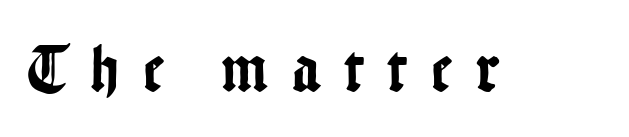
{"serif": "no", "italic": "no", "width": "condensed", "stroke_contrast": "low", "x_height": "medium", "monospaced": "no", "underline": "no", "letter_spacing": "wide", "letter_spacing_em": 0.36, "glyph_px": 68}
